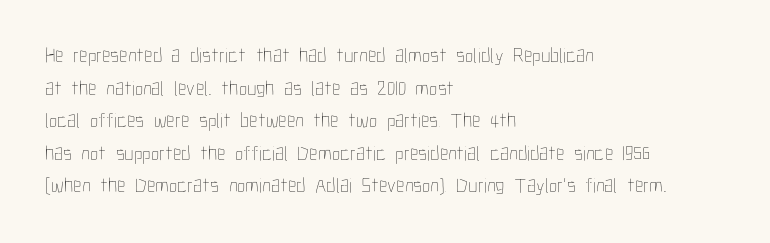
The axis of the letterforms is exactly vertical. Here the glyphs are tracked normally, forming tight word shapes. Descenders hang freely into open space. Line beginnings align vertically; line endings do not. The rows are spaced the way most documents space them.
